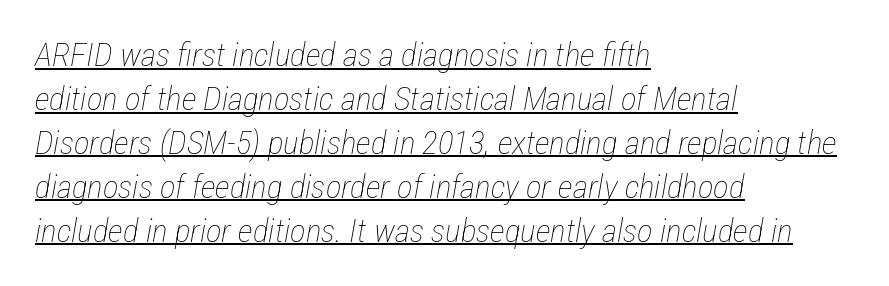
{"italic": "yes", "lean": "right", "slant_degrees": 12, "bold": "no", "weight": "thin", "width": "condensed", "stroke_contrast": "low", "x_height": "medium", "monospaced": "no", "underline": "yes", "align": "left", "line_spacing": "normal", "line_spacing_ratio": 1.33, "letter_spacing": "normal", "letter_spacing_em": 0.0, "glyph_px": 33}
